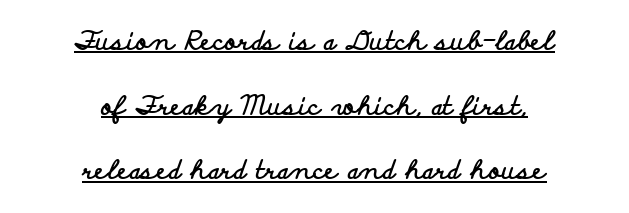
Q: Is the text bold? A: Yes.
Q: Is the text italic (slanted)? A: Yes.
Q: Is the text underlined? A: Yes.
Q: How is the paragraph aligned? A: Centered.
Q: Is the spacing between letters normal or unusually wide? A: Normal.
Q: Is the spacing between lines tight, normal or loose? A: Loose.
